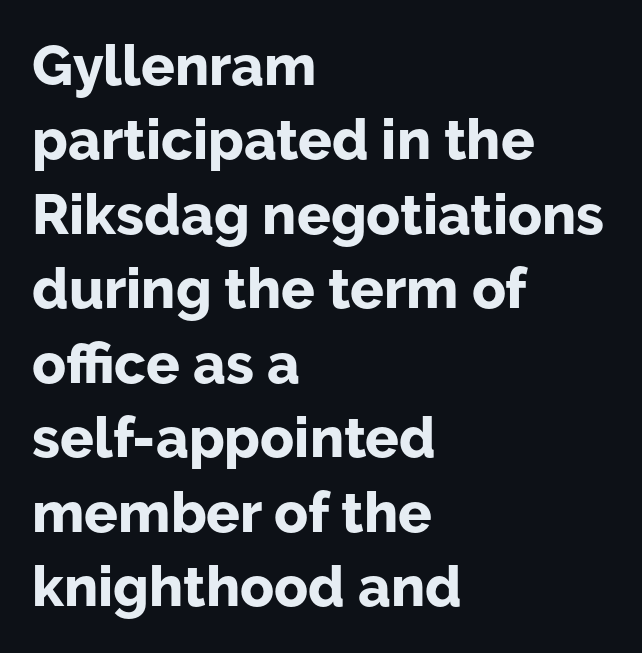
The image shows 56 px bold sans-serif type, upright; set left-aligned, normal line spacing (1.33x), normal letter spacing, not underlined; low stroke contrast and a medium x-height.
